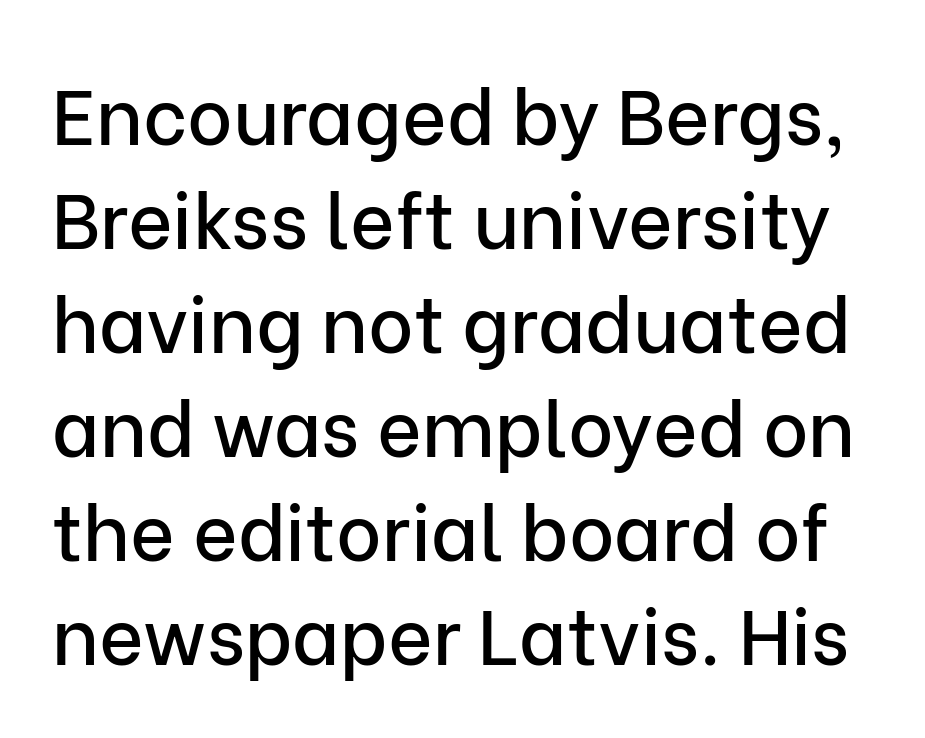
Q: Is the text italic (slanted)? A: No, it is upright.
Q: Is the typeface a serif or a sans-serif typeface? A: Sans-serif.
Q: Is the text underlined? A: No.
Q: Is the spacing between letters normal or unusually wide? A: Normal.
Q: Is the spacing between lines tight, normal or loose? A: Normal.
Q: Width (condensed, normal, or wide)? A: Normal.
Q: Stroke contrast? A: Low.
Q: x-height? A: Medium.
Q: Monospaced? A: No.
